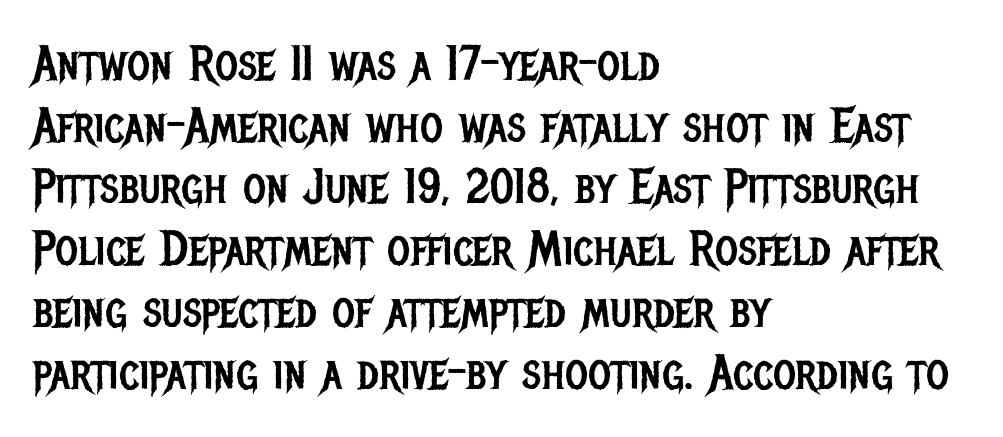
{"serif": "no", "italic": "no", "bold": "no", "weight": "regular", "width": "condensed", "stroke_contrast": "low", "x_height": "large", "monospaced": "no", "underline": "no", "align": "left", "line_spacing": "normal", "line_spacing_ratio": 1.26, "letter_spacing": "normal", "letter_spacing_em": 0.0, "glyph_px": 49}
